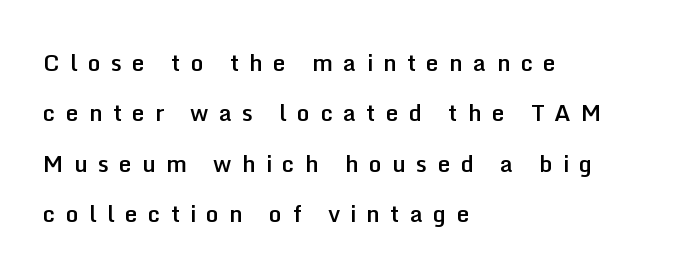
Q: Is the text bold? A: Semi-bold.
Q: Is the text italic (slanted)? A: No, it is upright.
Q: Is the text underlined? A: No.
Q: How is the paragraph aligned? A: Left-aligned.
Q: Is the spacing between letters normal or unusually wide? A: Unusually wide.
Q: Is the spacing between lines tight, normal or loose? A: Loose.
